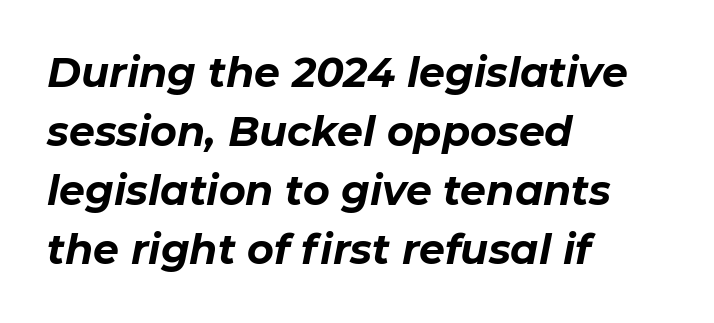
Q: Is the text bold? A: Yes.
Q: Is the text italic (slanted)? A: Yes, it leans right by about 11 degrees.
Q: Is the text underlined? A: No.
Q: How is the paragraph aligned? A: Left-aligned.
Q: Is the spacing between letters normal or unusually wide? A: Normal.
Q: Is the spacing between lines tight, normal or loose? A: Normal.
Q: Width (condensed, normal, or wide)? A: Normal.
Q: Stroke contrast? A: Low.
Q: x-height? A: Medium.
Q: Monospaced? A: No.
